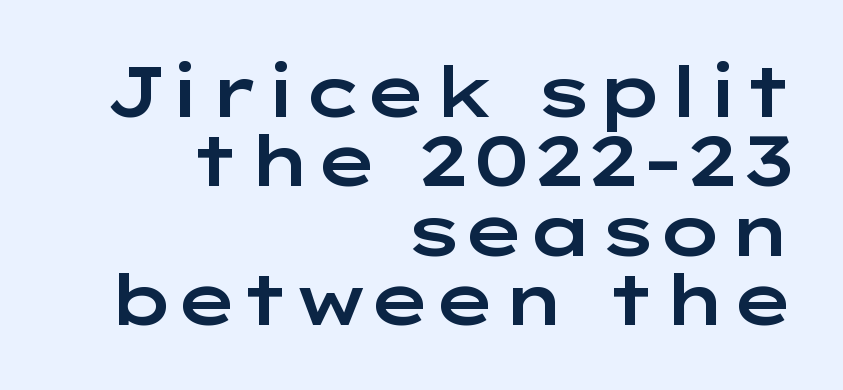
The image shows 70 px wide sans-serif type, upright; set right-aligned, tight line spacing (0.99x), normal letter spacing, not underlined; low stroke contrast and a medium x-height.
